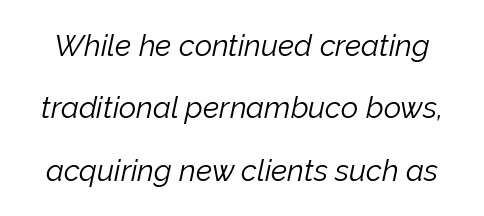
The image shows 30 px light type, italic (leaning right); set loose line spacing (2.08x), normal letter spacing, not underlined; low stroke contrast and a medium x-height.
